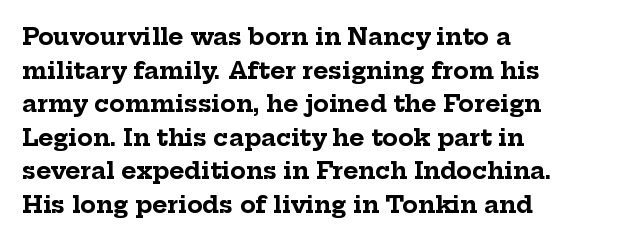
The image shows 23 px bold type, upright; set left-aligned, normal line spacing (1.46x), normal letter spacing, not underlined.
